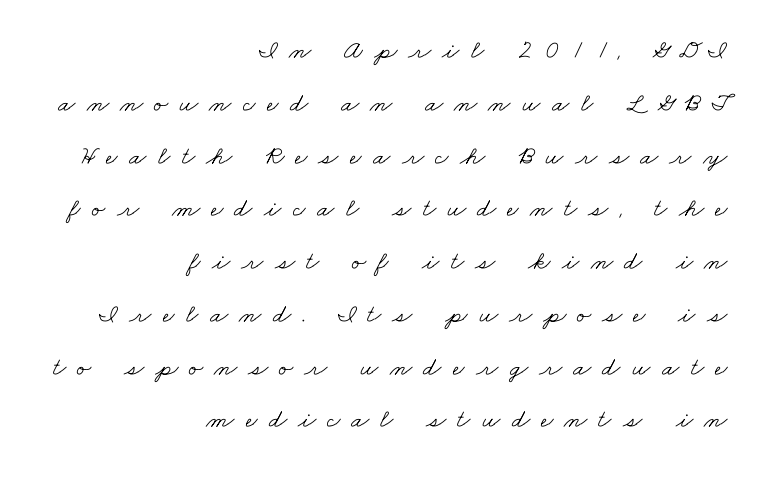
{"bold": "no", "underline": "no", "align": "right", "line_spacing": "loose", "line_spacing_ratio": 2.03, "letter_spacing": "wide", "letter_spacing_em": 0.43, "glyph_px": 26}
